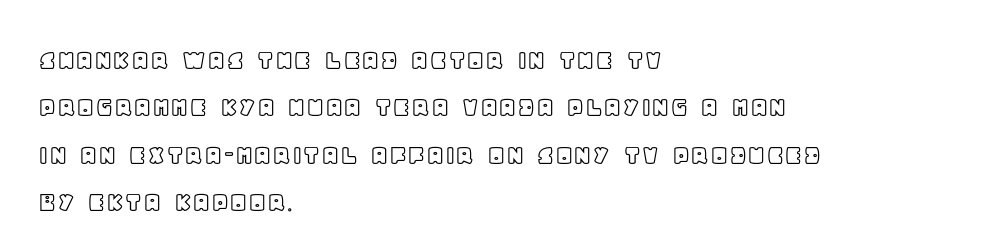
Q: Is the text italic (slanted)? A: No, it is upright.
Q: Is the text underlined? A: No.
Q: How is the paragraph aligned? A: Left-aligned.
Q: Is the spacing between letters normal or unusually wide? A: Normal.
Q: Is the spacing between lines tight, normal or loose? A: Normal.
Q: Width (condensed, normal, or wide)? A: Normal.
Q: x-height? A: Large.
Q: Monospaced? A: No.
